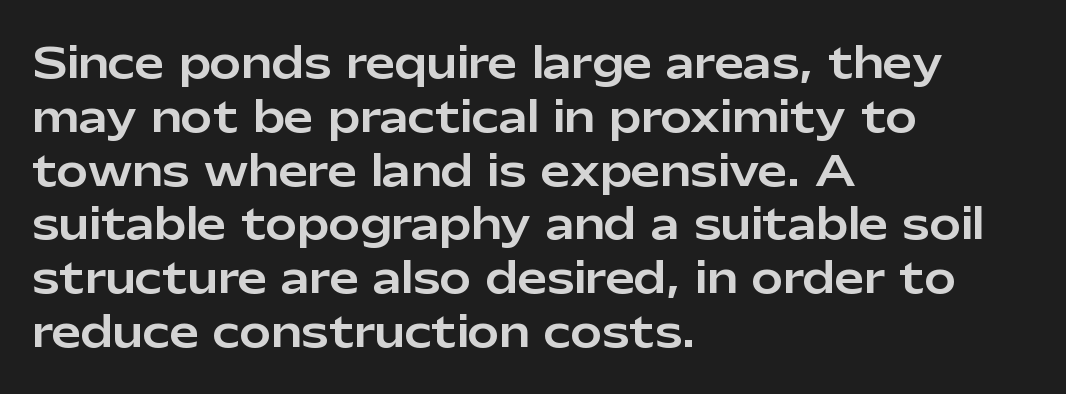
Q: Is the text italic (slanted)? A: No, it is upright.
Q: Is the typeface a serif or a sans-serif typeface? A: Sans-serif.
Q: Is the text underlined? A: No.
Q: How is the paragraph aligned? A: Left-aligned.
Q: Is the spacing between letters normal or unusually wide? A: Normal.
Q: Is the spacing between lines tight, normal or loose? A: Normal.
Q: Width (condensed, normal, or wide)? A: Normal.
Q: Stroke contrast? A: Low.
Q: x-height? A: Medium.
Q: Monospaced? A: No.
